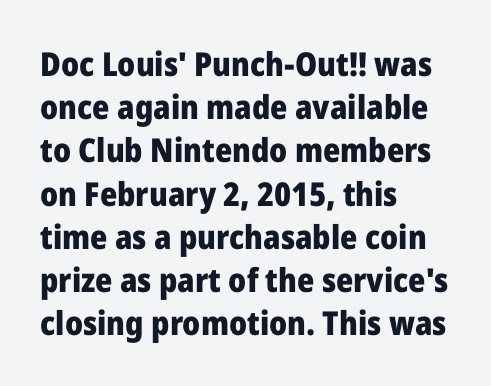
{"serif": "no", "italic": "no", "bold": "yes", "weight": "heavy", "width": "normal", "stroke_contrast": "low", "x_height": "medium", "monospaced": "no", "underline": "no", "align": "left", "line_spacing": "normal", "line_spacing_ratio": 1.31, "letter_spacing": "normal", "letter_spacing_em": 0.0, "glyph_px": 33}
